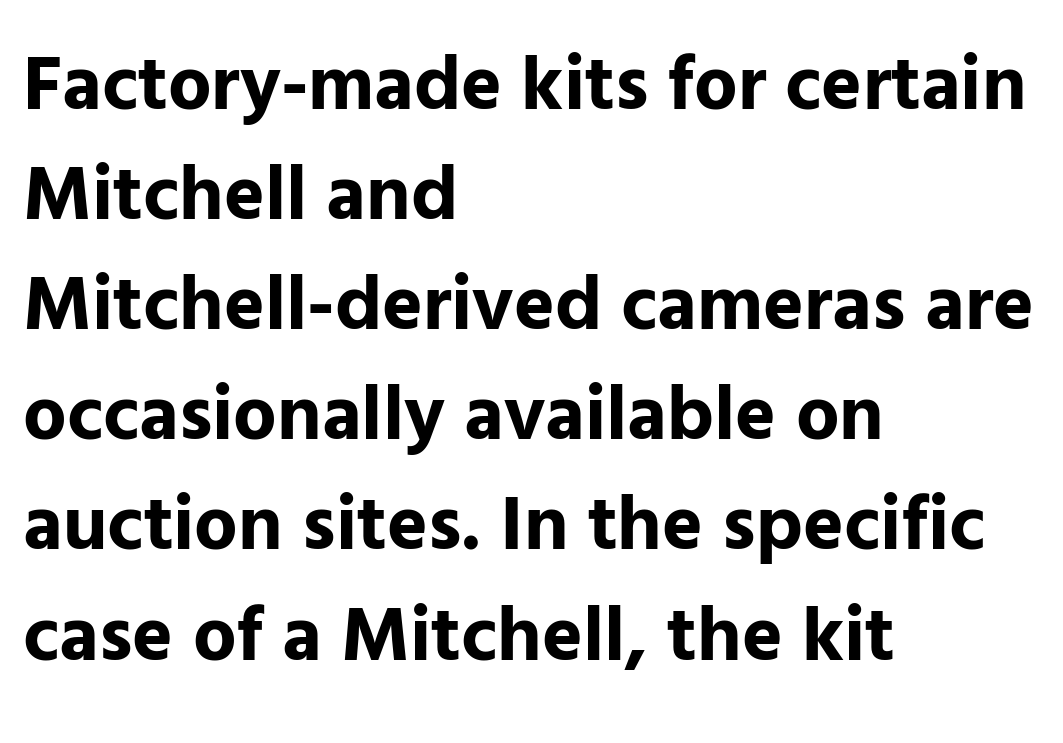
{"serif": "no", "italic": "no", "bold": "yes", "weight": "bold", "width": "normal", "stroke_contrast": "low", "x_height": "medium", "monospaced": "no", "underline": "no", "align": "left", "line_spacing": "normal", "line_spacing_ratio": 1.43, "letter_spacing": "normal", "letter_spacing_em": 0.0, "glyph_px": 77}
